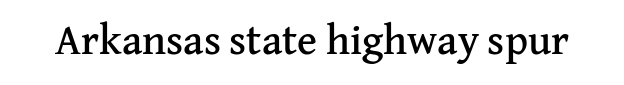
The image shows 42 px serif type, upright; set normal letter spacing, not underlined; medium stroke contrast and a medium x-height.
